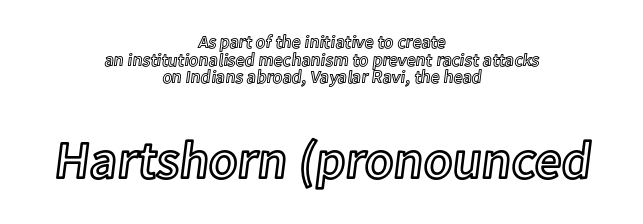
The image shows 53 px text type; set centered, tight line spacing (0.98x), normal letter spacing, not underlined; the second (bottom) block is 2.94x larger; a medium x-height.
